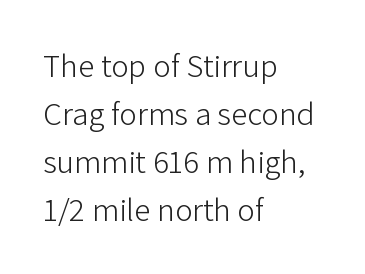
Q: Is the text bold? A: No.
Q: Is the text italic (slanted)? A: No, it is upright.
Q: Is the typeface a serif or a sans-serif typeface? A: Sans-serif.
Q: Is the text underlined? A: No.
Q: How is the paragraph aligned? A: Left-aligned.
Q: Is the spacing between letters normal or unusually wide? A: Normal.
Q: Is the spacing between lines tight, normal or loose? A: Normal.
Q: Width (condensed, normal, or wide)? A: Normal.
Q: Stroke contrast? A: Low.
Q: x-height? A: Medium.
Q: Monospaced? A: No.
